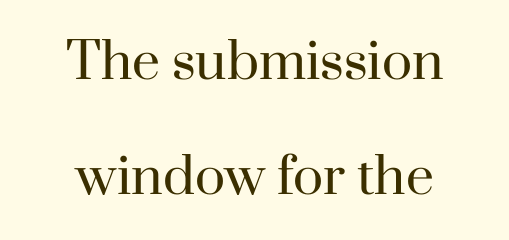
Q: Is the text bold? A: No.
Q: Is the text italic (slanted)? A: No, it is upright.
Q: Is the typeface a serif or a sans-serif typeface? A: Serif.
Q: Is the text underlined? A: No.
Q: How is the paragraph aligned? A: Centered.
Q: Is the spacing between letters normal or unusually wide? A: Normal.
Q: Is the spacing between lines tight, normal or loose? A: Loose.
Q: Width (condensed, normal, or wide)? A: Normal.
Q: Stroke contrast? A: High.
Q: x-height? A: Small.
Q: Monospaced? A: No.
